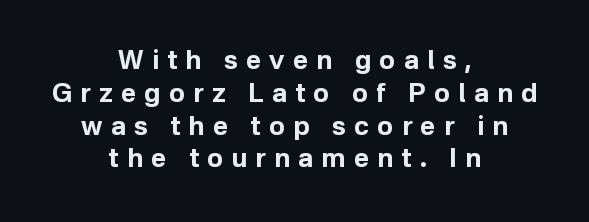
As a designer I'd log this as weight 700, bold. This rendering uses center alignment, leaving both contours irregular but symmetric. The zone under the glyphs is completely vacant. Students, observe: this is what conventionally led text looks like. Notice how the stems are strictly vertical — no italics here.
